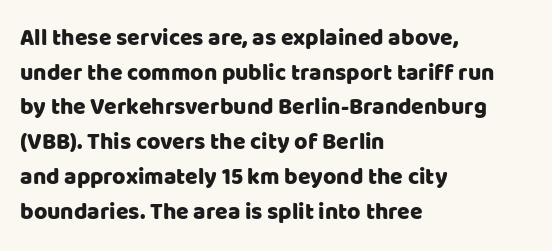
{"italic": "no", "underline": "no", "align": "left", "line_spacing": "normal", "line_spacing_ratio": 1.51, "letter_spacing": "normal", "letter_spacing_em": 0.0, "glyph_px": 23}
